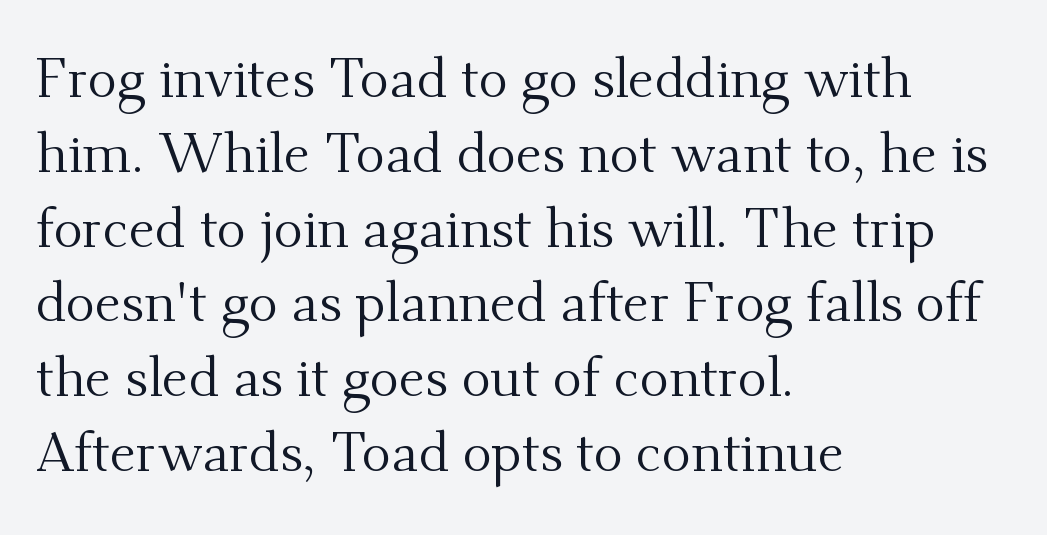
{"serif": "yes", "italic": "no", "bold": "no", "weight": "regular", "width": "normal", "stroke_contrast": "medium", "x_height": "small", "monospaced": "no", "underline": "no", "align": "left", "line_spacing": "normal", "line_spacing_ratio": 1.36, "letter_spacing": "normal", "letter_spacing_em": 0.0, "glyph_px": 55}
